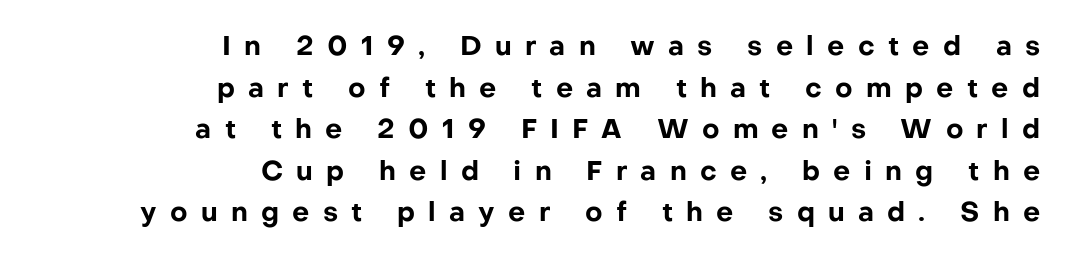
Which margin do the lines hug? The right one — the left edge is uneven. Letter spacing: wide. Italic: no, the glyphs are upright roman. Does the leading feel generous? No, just average.
